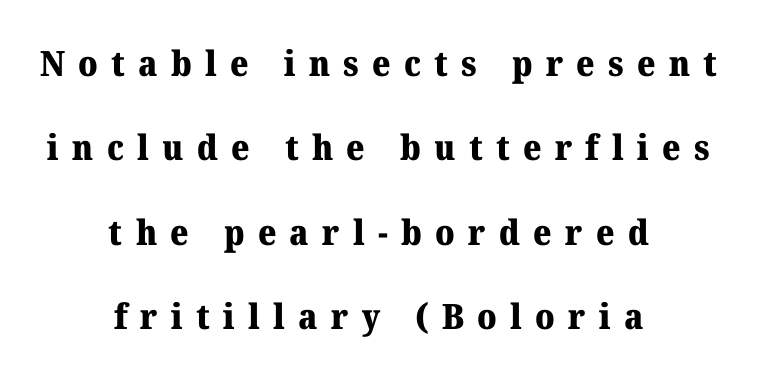
{"serif": "yes", "italic": "no", "bold": "yes", "weight": "heavy", "width": "normal", "stroke_contrast": "medium", "x_height": "medium", "monospaced": "no", "underline": "no", "align": "center", "line_spacing": "loose", "line_spacing_ratio": 2.41, "letter_spacing": "wide", "letter_spacing_em": 0.38, "glyph_px": 35}
